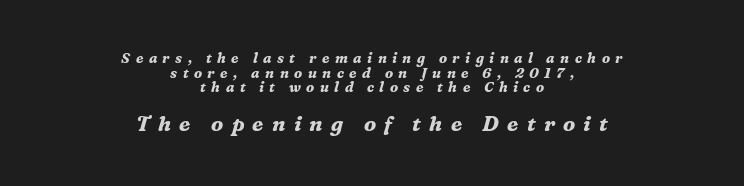
The image shows 21 px bold type, italic (leaning right); set centered, tight line spacing (1.05x), unusually wide letter spacing (+0.39 em), not underlined; the second (bottom) block is 1.5x larger.
